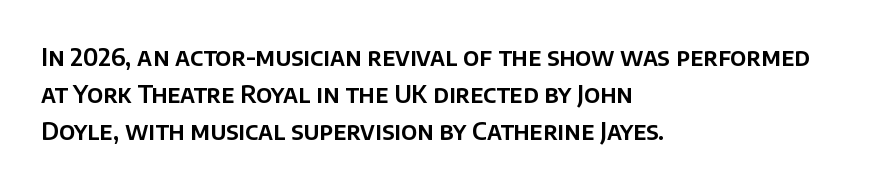
{"italic": "no", "underline": "no", "align": "left", "line_spacing": "normal", "line_spacing_ratio": 1.54, "letter_spacing": "normal", "letter_spacing_em": 0.0, "glyph_px": 24}
